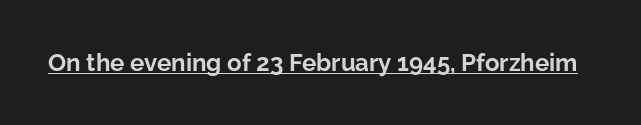
Students, observe the line beneath the letters — that is underlining. Upright lettering throughout. Summary of weight: heavy, a full bold. Here the glyphs are tracked normally, forming tight word shapes.
